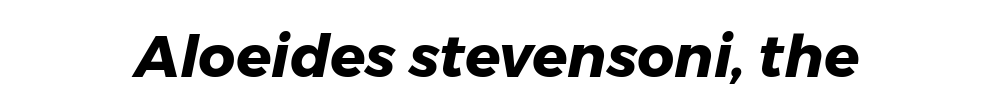
The image shows 58 px heavy type, italic (leaning right); set normal letter spacing, not underlined; low stroke contrast and a medium x-height.
